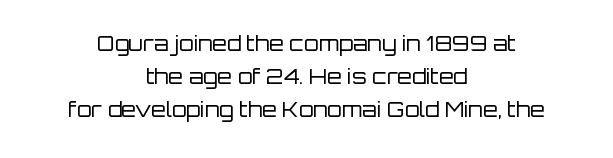
{"italic": "no", "bold": "no", "underline": "no", "align": "center", "line_spacing": "normal", "line_spacing_ratio": 1.57, "letter_spacing": "normal", "letter_spacing_em": 0.0, "glyph_px": 21}
